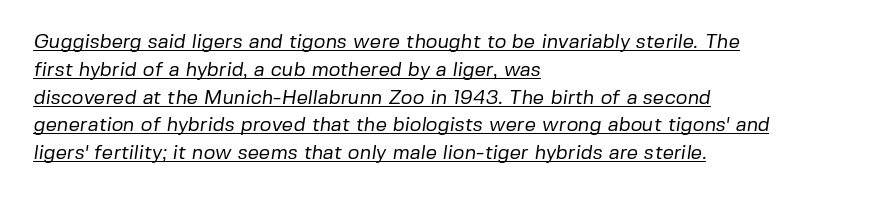
Here the glyphs are tracked normally, forming tight word shapes. A classic flush-left, rag-right setting is used for this passage. Leading matches the norm, producing a regular column. Underline: present. The font sits on the lighter half of the weight spectrum, regular included.
